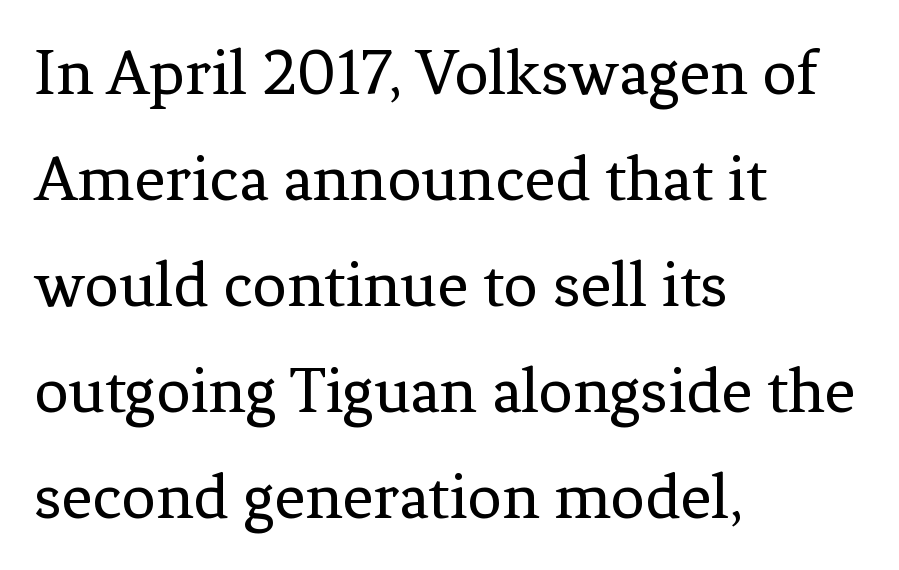
{"serif": "yes", "italic": "no", "bold": "no", "weight": "regular", "width": "normal", "stroke_contrast": "low", "x_height": "medium", "monospaced": "no", "underline": "no", "align": "left", "line_spacing": "normal", "line_spacing_ratio": 1.56, "letter_spacing": "normal", "letter_spacing_em": 0.0, "glyph_px": 68}
